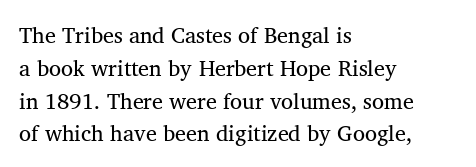
The specimen omits any rule beneath the text block's lines. Is the letter spacing exaggerated? No — it looks like the ordinary default. The typography opts for an upright posture over an oblique one. The rag falls on the right side of this text block. Baseline-to-baseline distance is the conventional proportion of letter height.
